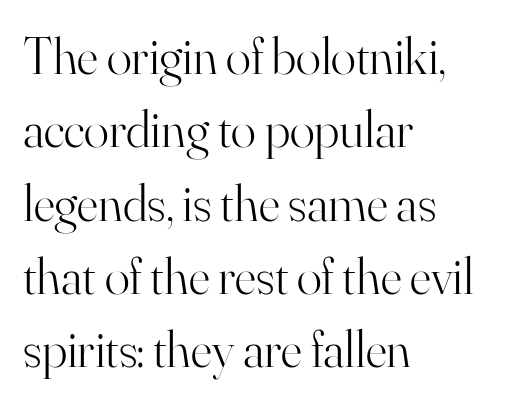
The space beneath each line is pristine and unruled. Looks like regular typesetting: each glyph gets only the width it needs. Stroke terminals: seriffed. The strokes carry an ordinary text weight at most. A roman cut, with each character standing at attention.
